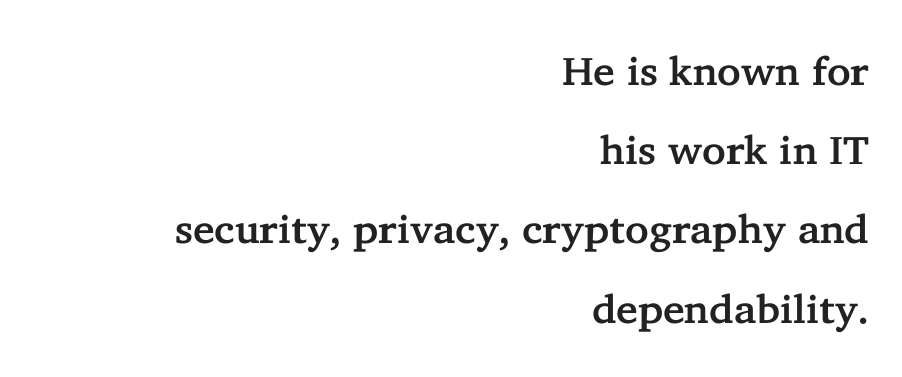
{"serif": "yes", "italic": "no", "width": "normal", "stroke_contrast": "low", "x_height": "medium", "monospaced": "no", "underline": "no", "align": "right", "line_spacing": "loose", "line_spacing_ratio": 1.98, "letter_spacing": "normal", "letter_spacing_em": 0.0, "glyph_px": 40}
